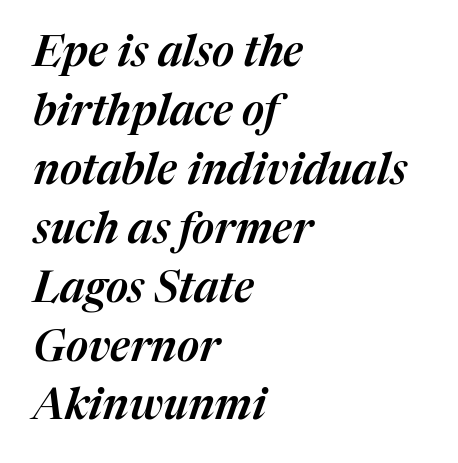
In terms of posture, this sample is oblique. Do the characters align in a grid? No, the font is proportional. Reading down the block, your eye returns to a fixed left position each line. There is no visible air inserted between adjacent glyphs. Unmarked baselines from the first word to the last.
